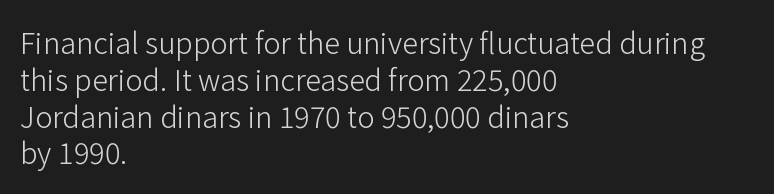
Spacing verdict: proportional, widths tailored to each character. A typesetter would call this zero additional tracking. The rendering uses a moderate line-height, typical for paragraphs. The font sits on the lighter half of the weight spectrum, regular included.
